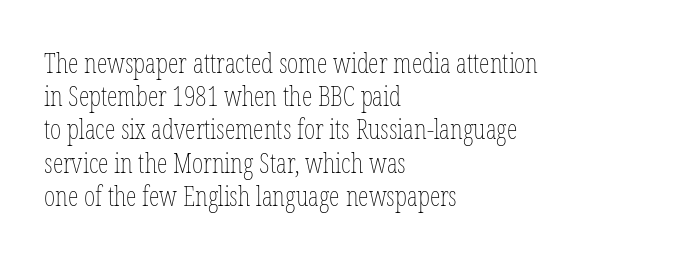
Q: Is the text bold? A: No.
Q: Is the text italic (slanted)? A: No, it is upright.
Q: Is the text underlined? A: No.
Q: How is the paragraph aligned? A: Left-aligned.
Q: Is the spacing between letters normal or unusually wide? A: Normal.
